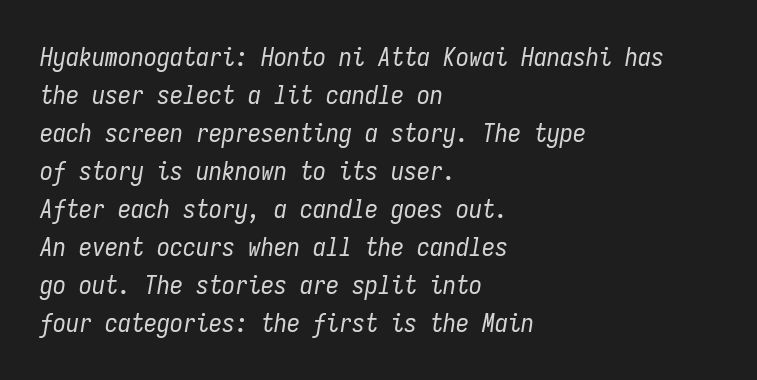
The image shows 26 px text type, italic (leaning right); set left-aligned, normal line spacing (1.46x), normal letter spacing, not underlined.
